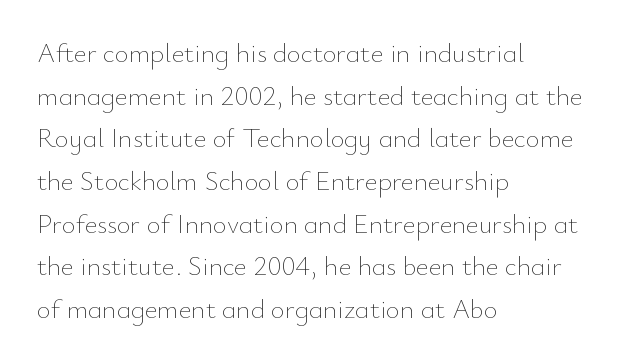
{"italic": "no", "bold": "no", "underline": "no", "align": "left", "line_spacing": "normal", "line_spacing_ratio": 1.58, "letter_spacing": "normal", "letter_spacing_em": 0.0, "glyph_px": 27}
